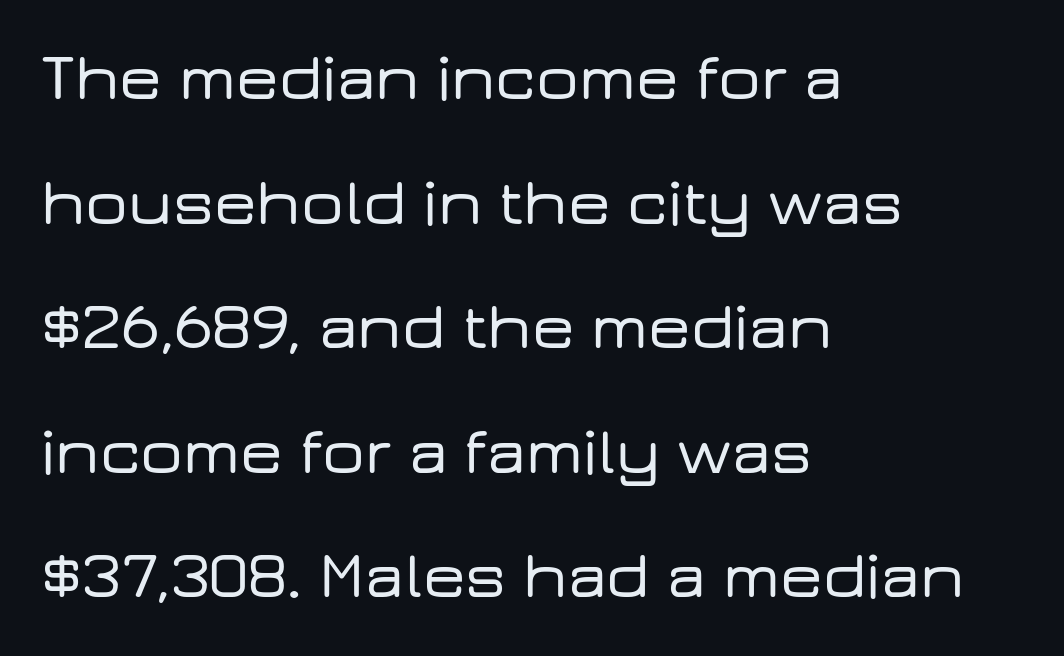
The image shows 67 px wide sans-serif type, upright; set left-aligned, line spacing 1.86x, normal letter spacing, not underlined; low stroke contrast and a medium x-height.
